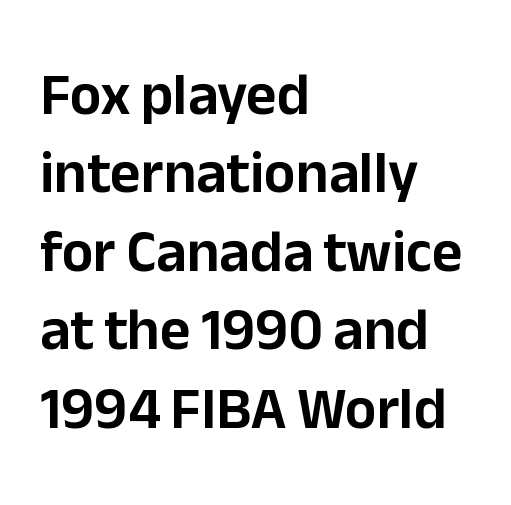
Character widths vary here, with narrow letters taking less room than wide ones. The designer went with a sans here, leaving each stem footless. Lines of text with bare space underneath. A classic flush-left, rag-right setting is used for this passage. Horizontal bands of white between lines are of average thickness. What stands out about the letter spacing? Nothing — it is the standard amount.
